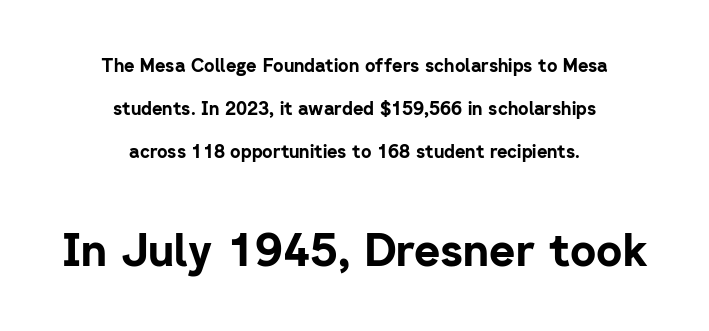
Caption: standard tracking, unaltered. Only glyphs here, with clear space below each row. Leading: increased. The more generous point size was reserved for the lower chunk. The paragraph has two soft edges and a firm central axis. This is sans-serif lettering, the kind often seen on screens and signage.
